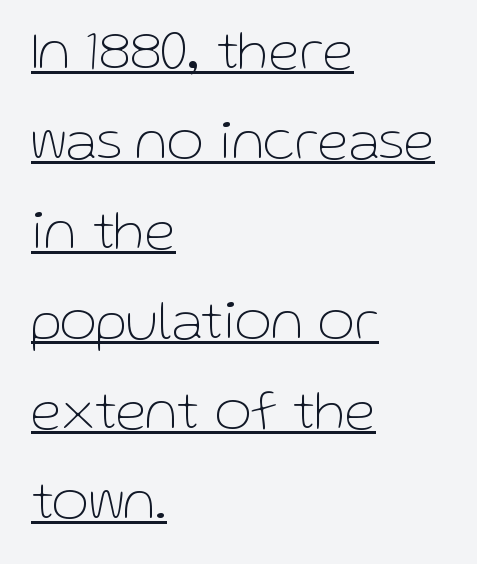
Has an underline been added? It has. Grotesque or geometric, the face here clearly has no serifs. Is the block centered? No — it sits flush against the left margin. Looks like regular typesetting: each glyph gets only the width it needs.
